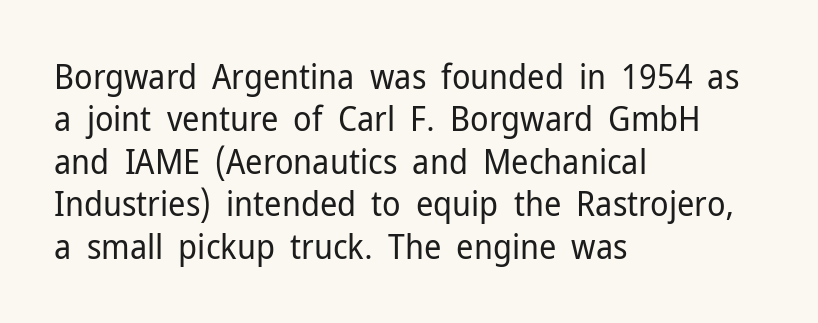
The image shows 34 px regular-weight sans-serif type, upright; set left-aligned, normal line spacing (1.25x), normal letter spacing, not underlined; low stroke contrast and a medium x-height.
